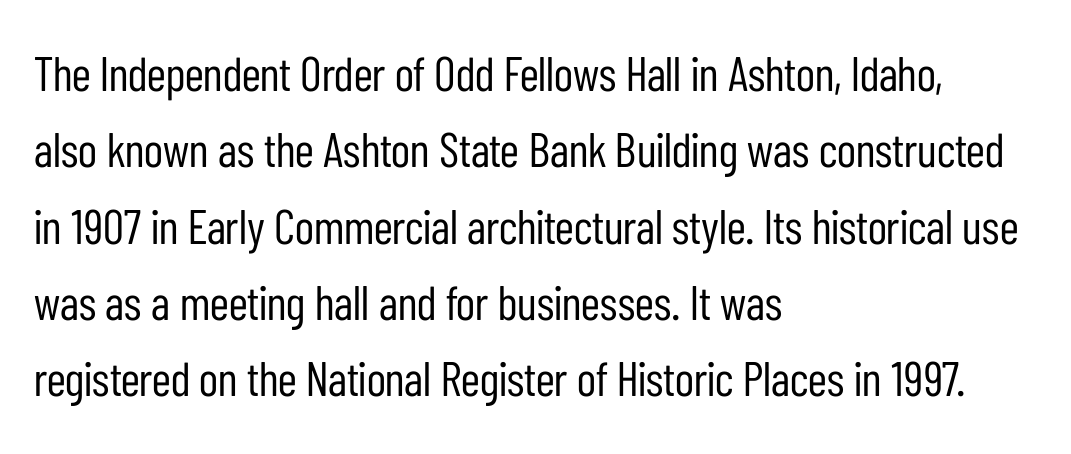
Proportional: the letters do not fall into vertical columns. Descenders are the only things crossing below the line. The letters stand straight up with perfectly vertical stems. Grotesque or geometric, the face here clearly has no serifs. Teacher's note: observe the even left margin — that is flush-left alignment.
